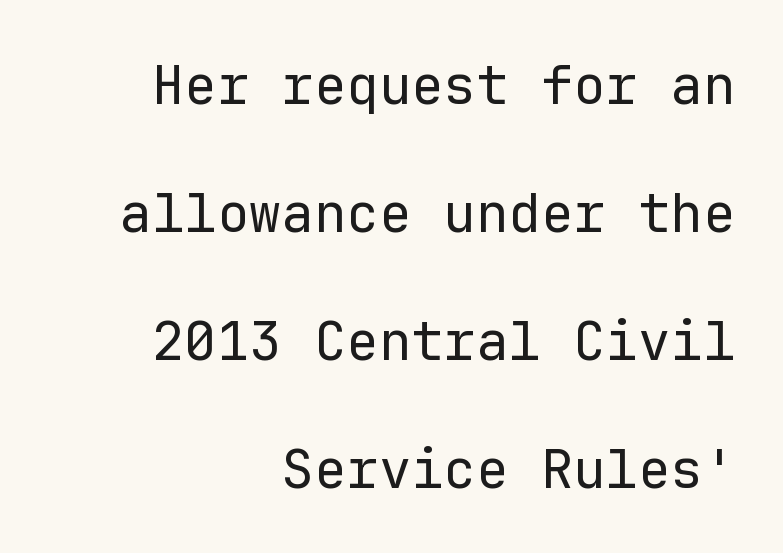
Q: Is the text bold? A: No.
Q: Is the text italic (slanted)? A: No, it is upright.
Q: Is the typeface a serif or a sans-serif typeface? A: Sans-serif.
Q: Is the text underlined? A: No.
Q: How is the paragraph aligned? A: Right-aligned.
Q: Is the spacing between letters normal or unusually wide? A: Normal.
Q: Is the spacing between lines tight, normal or loose? A: Loose.
Q: Width (condensed, normal, or wide)? A: Normal.
Q: Stroke contrast? A: Low.
Q: x-height? A: Medium.
Q: Monospaced? A: Yes.
